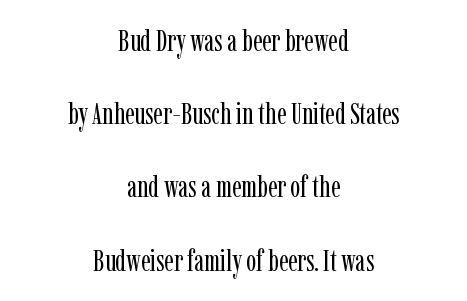
{"serif": "yes", "italic": "no", "bold": "no", "weight": "regular", "width": "condensed", "stroke_contrast": "low", "x_height": "medium", "monospaced": "no", "underline": "no", "align": "center", "line_spacing": "loose", "line_spacing_ratio": 2.44, "letter_spacing": "normal", "letter_spacing_em": 0.0, "glyph_px": 30}
